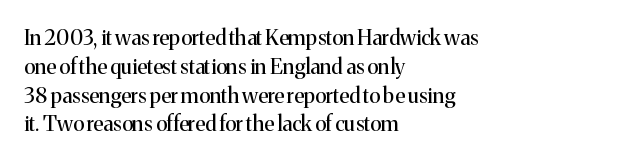
{"italic": "no", "bold": "no", "underline": "no", "align": "left", "line_spacing": "normal", "line_spacing_ratio": 1.37, "letter_spacing": "normal", "letter_spacing_em": 0.0, "glyph_px": 21}
